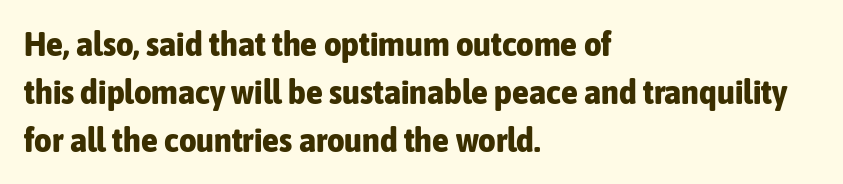
Q: Is the text bold? A: Yes.
Q: Is the text italic (slanted)? A: No, it is upright.
Q: Is the typeface a serif or a sans-serif typeface? A: Sans-serif.
Q: Is the text underlined? A: No.
Q: How is the paragraph aligned? A: Left-aligned.
Q: Is the spacing between letters normal or unusually wide? A: Normal.
Q: Is the spacing between lines tight, normal or loose? A: Normal.
Q: Width (condensed, normal, or wide)? A: Condensed.
Q: Stroke contrast? A: Low.
Q: x-height? A: Medium.
Q: Monospaced? A: No.
